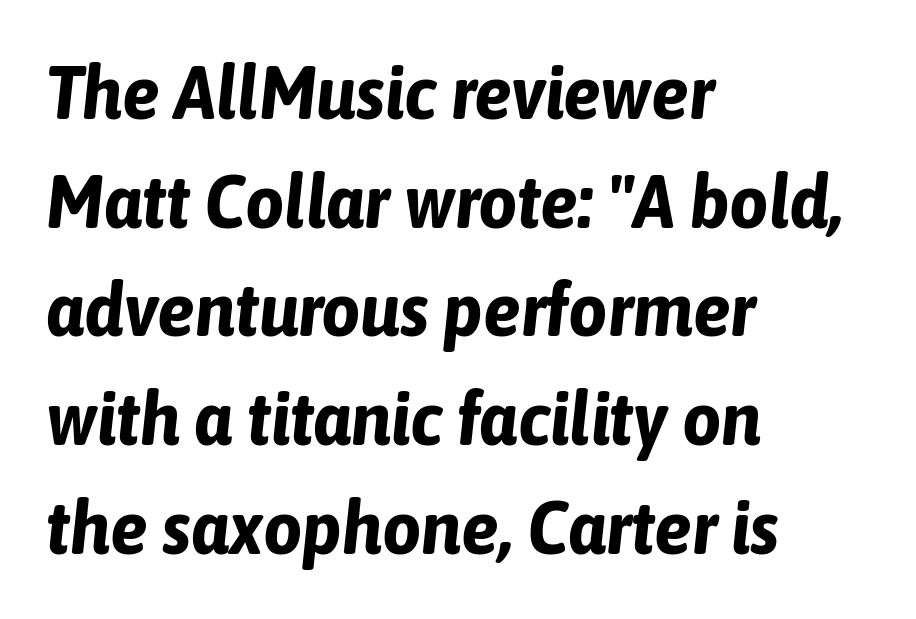
The image shows 76 px bold, condensed type, italic (leaning right); set left-aligned, normal line spacing (1.43x), normal letter spacing, not underlined; low stroke contrast and a medium x-height.
